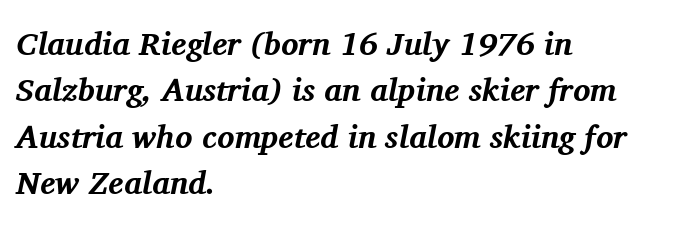
The image shows 32 px bold serif type, italic (leaning right); set left-aligned, normal line spacing (1.45x), normal letter spacing, not underlined; medium stroke contrast and a medium x-height.
